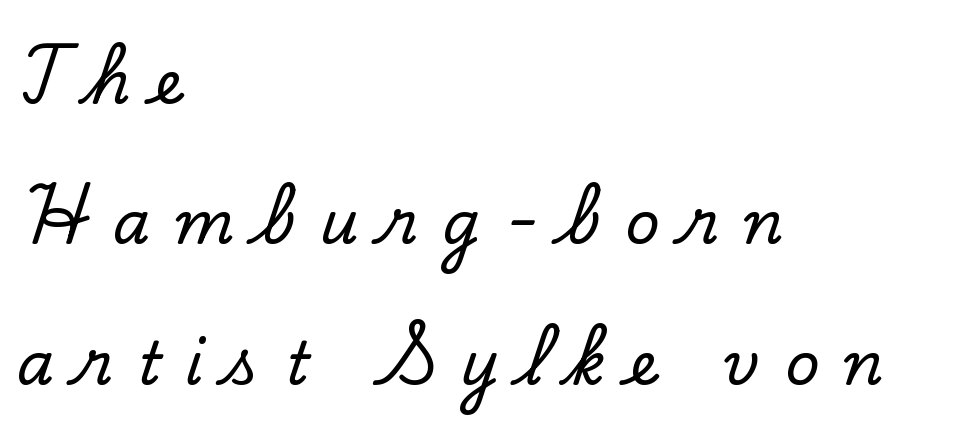
The image shows 60 px serif type; set left-aligned, loose line spacing (2.34x), unusually wide letter spacing (+0.41 em), not underlined; low stroke contrast and a small x-height.
